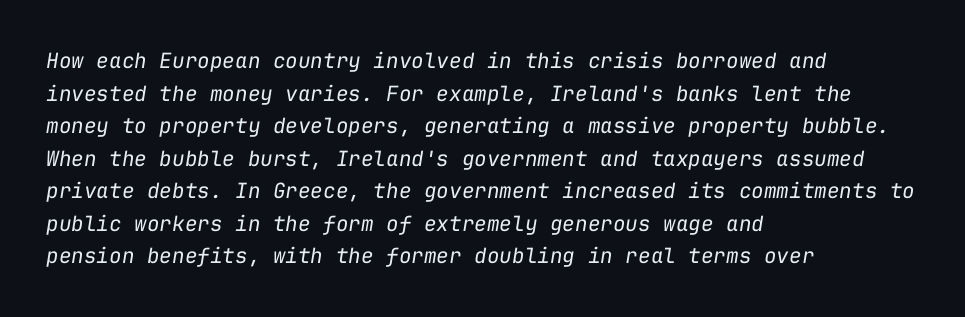
{"italic": "yes", "lean": "right", "slant_degrees": 9, "bold": "no", "underline": "no", "align": "left", "line_spacing": "normal", "line_spacing_ratio": 1.55, "letter_spacing": "normal", "letter_spacing_em": 0.0, "glyph_px": 21}
